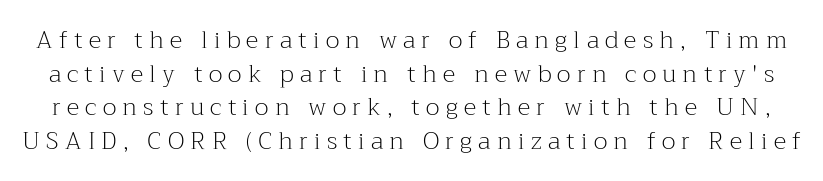
The image shows 24 px text type, upright; set normal line spacing (1.4x), unusually wide letter spacing (+0.26 em), not underlined.
